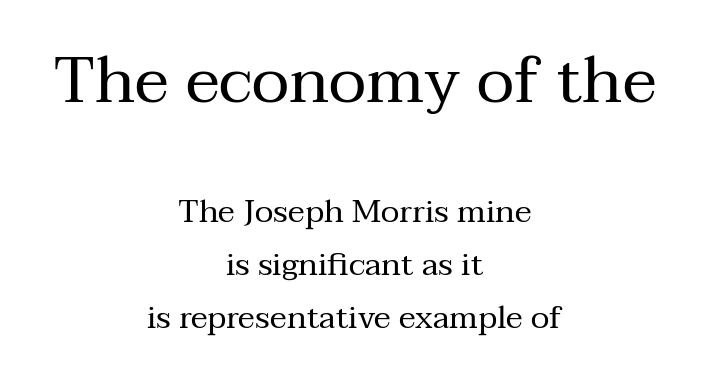
The weight would be labelled regular, book, light, or lighter still. Each line is balanced around a shared central axis. The initial chunk of copy outweighs the following chunk in type size. Is there much room between lines? A standard amount, neither cramped nor airy. The passage shown is not underscored anywhere. To sum up the face: it has serifs.
